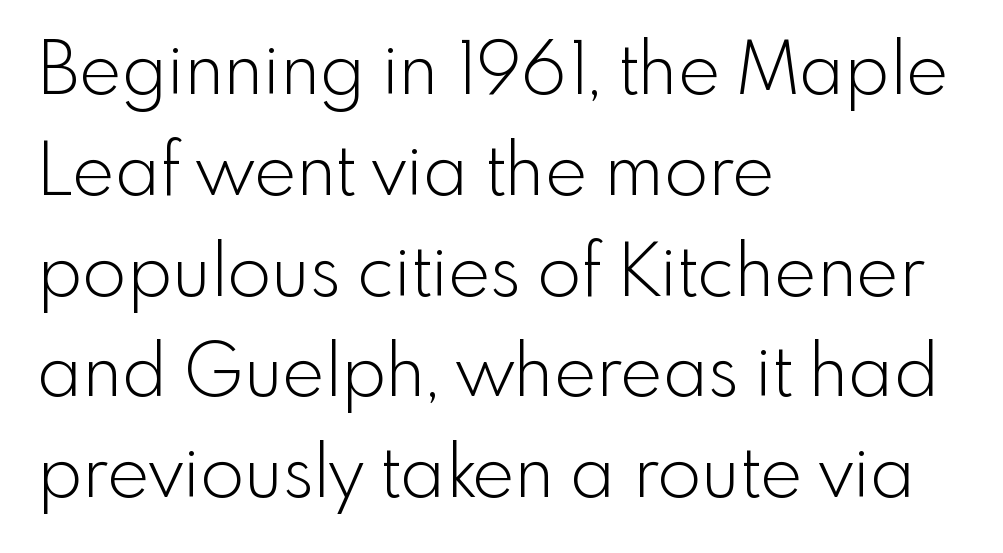
The image shows 72 px light sans-serif type, upright; set left-aligned, normal line spacing (1.4x), normal letter spacing, not underlined; a small x-height.
